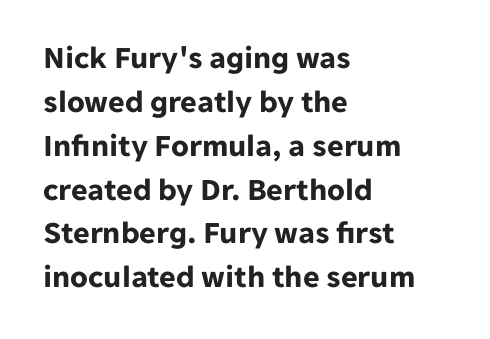
The image shows 32 px bold sans-serif type, upright; set left-aligned, normal line spacing (1.37x), normal letter spacing, not underlined; low stroke contrast and a medium x-height.
